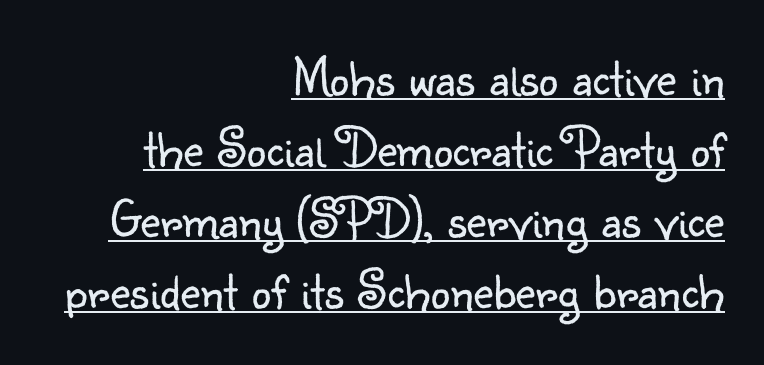
The image shows 55 px light sans-serif type, upright; set right-aligned, normal line spacing (1.29x), normal letter spacing, underlined; low stroke contrast and a small x-height.
